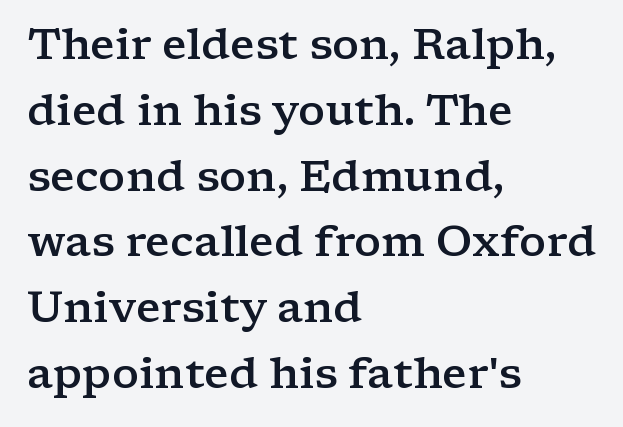
{"serif": "yes", "italic": "no", "bold": "semi", "weight": "semibold", "width": "wide", "stroke_contrast": "low", "x_height": "medium", "monospaced": "no", "underline": "no", "align": "left", "line_spacing": "normal", "line_spacing_ratio": 1.53, "letter_spacing": "normal", "letter_spacing_em": 0.0, "glyph_px": 43}
